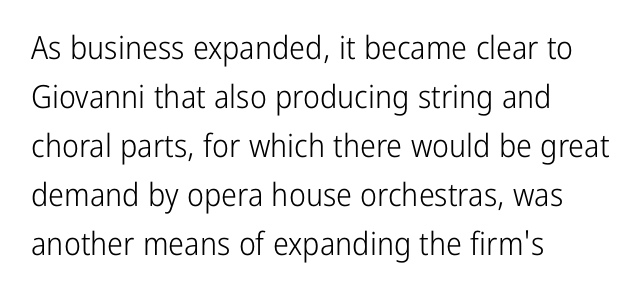
Compared with typical body copy, the letter spacing here is the same. The lettering stays uniformly vertical, giving the passage a roman look. Lines of text with bare space underneath. If you measured baseline to baseline, you'd find a middling distance.
